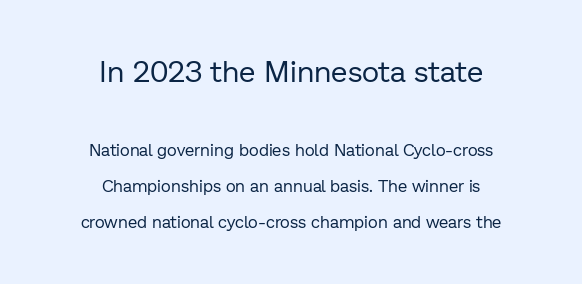
The image shows 30 px regular-weight sans-serif type, upright; set centered, loose line spacing (2.11x), normal letter spacing, not underlined; the first (top) block is 1.76x larger; low stroke contrast and a medium x-height.
